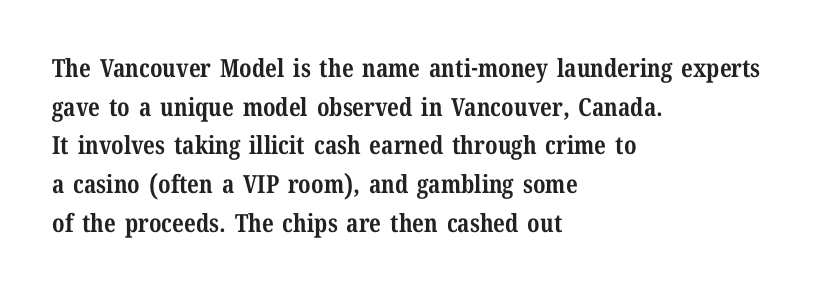
Q: Is the text bold? A: Yes.
Q: Is the text italic (slanted)? A: No, it is upright.
Q: Is the text underlined? A: No.
Q: How is the paragraph aligned? A: Left-aligned.
Q: Is the spacing between letters normal or unusually wide? A: Normal.
Q: Is the spacing between lines tight, normal or loose? A: Normal.
